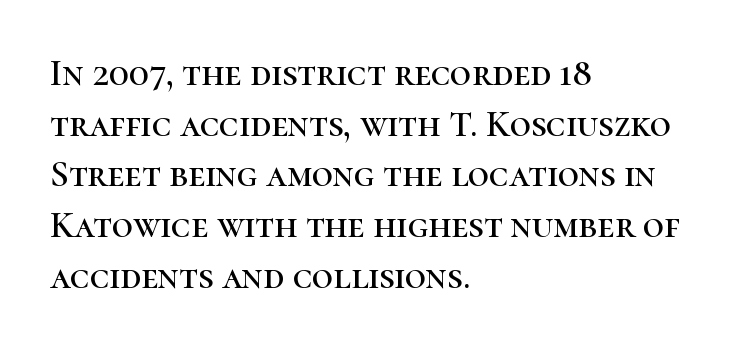
Q: Is the text italic (slanted)? A: No, it is upright.
Q: Is the typeface a serif or a sans-serif typeface? A: Serif.
Q: Is the text underlined? A: No.
Q: How is the paragraph aligned? A: Left-aligned.
Q: Is the spacing between letters normal or unusually wide? A: Normal.
Q: Is the spacing between lines tight, normal or loose? A: Normal.
Q: Width (condensed, normal, or wide)? A: Normal.
Q: Stroke contrast? A: High.
Q: x-height? A: Medium.
Q: Monospaced? A: No.
